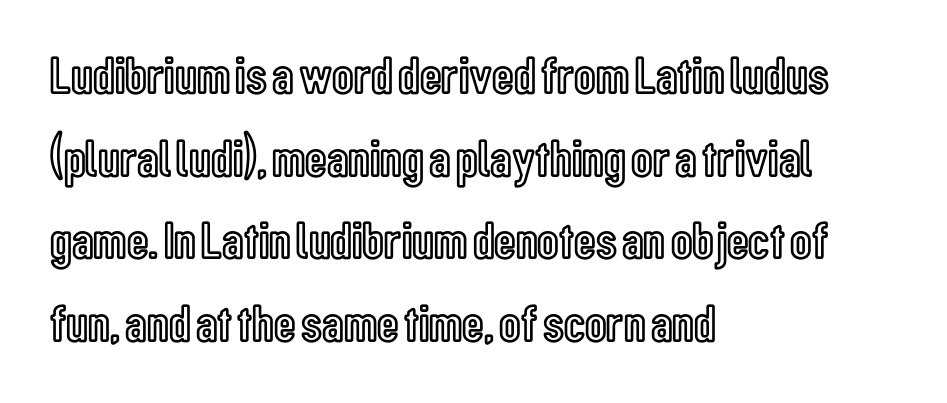
{"italic": "no", "width": "condensed", "x_height": "medium", "monospaced": "no", "underline": "no", "align": "left", "line_spacing": "normal", "line_spacing_ratio": 1.56, "letter_spacing": "normal", "letter_spacing_em": 0.0, "glyph_px": 53}
